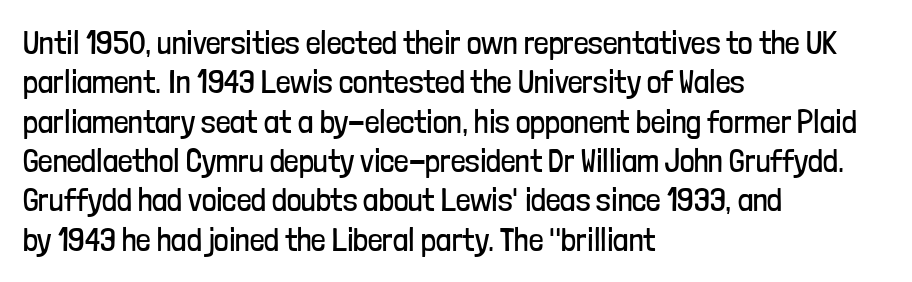
{"serif": "no", "italic": "no", "bold": "no", "weight": "regular", "width": "condensed", "stroke_contrast": "low", "x_height": "medium", "monospaced": "no", "underline": "no", "align": "left", "line_spacing_ratio": 1.23, "letter_spacing": "normal", "letter_spacing_em": 0.0, "glyph_px": 32}
